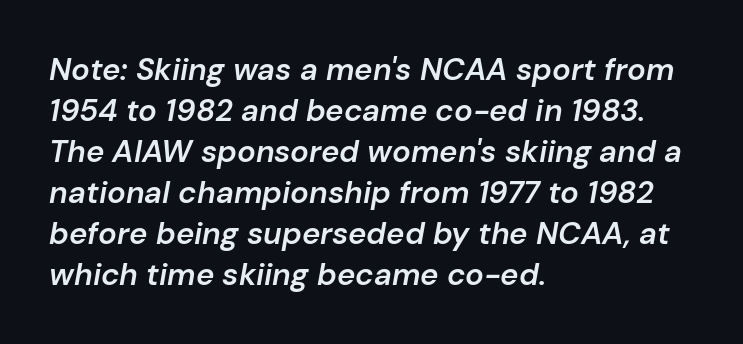
Q: Is the text bold? A: Semi-bold.
Q: Is the text italic (slanted)? A: Yes, it leans right by about 10 degrees.
Q: Is the text underlined? A: No.
Q: How is the paragraph aligned? A: Left-aligned.
Q: Is the spacing between letters normal or unusually wide? A: Normal.
Q: Is the spacing between lines tight, normal or loose? A: Normal.
Q: Width (condensed, normal, or wide)? A: Normal.
Q: Stroke contrast? A: Low.
Q: x-height? A: Medium.
Q: Monospaced? A: No.
